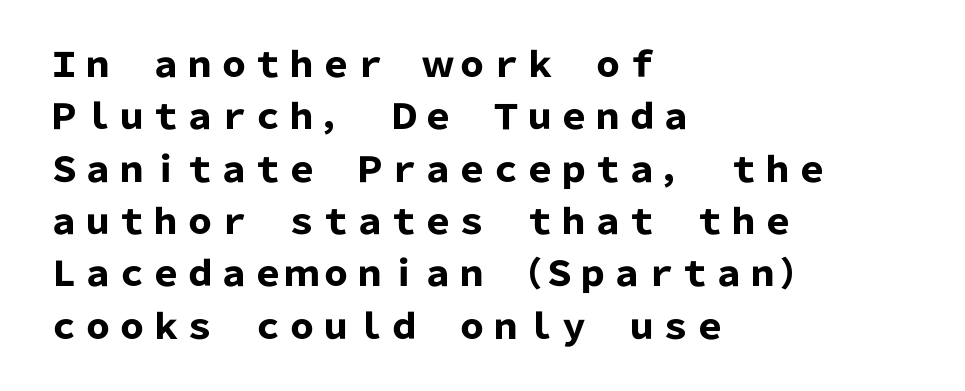
Q: Is the text bold? A: Yes.
Q: Is the text italic (slanted)? A: No, it is upright.
Q: Is the typeface a serif or a sans-serif typeface? A: Sans-serif.
Q: Is the text underlined? A: No.
Q: How is the paragraph aligned? A: Left-aligned.
Q: Is the spacing between letters normal or unusually wide? A: Normal.
Q: Is the spacing between lines tight, normal or loose? A: Normal.
Q: Width (condensed, normal, or wide)? A: Normal.
Q: Stroke contrast? A: Low.
Q: x-height? A: Medium.
Q: Monospaced? A: No.
